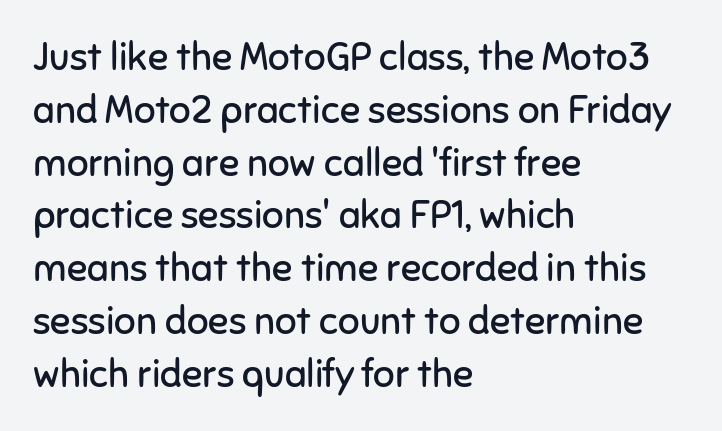
The image shows 38 px regular-weight sans-serif type, upright; set left-aligned, normal line spacing (1.39x), normal letter spacing, not underlined; low stroke contrast and a medium x-height.
